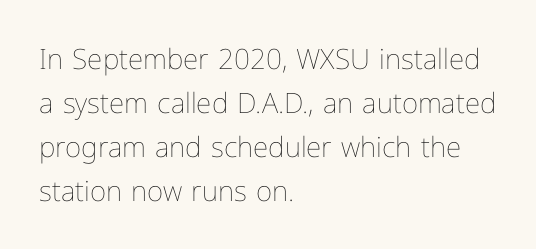
The font sits on the lighter half of the weight spectrum, regular included. Italic: no, the glyphs are upright roman. Caption: multi-line text, flush left, ragged right. Just letters on the line, the space beneath them empty. Proportional: the letters do not fall into vertical columns.
